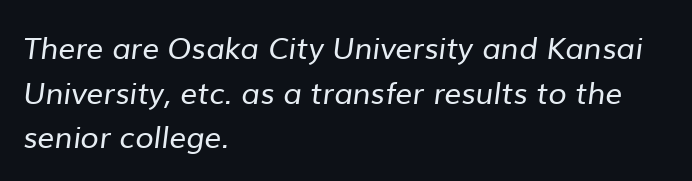
The gaps between neighbouring characters are ordinary and unremarkable. Stems and bowls with no extra thickness — not bold. Layout note: lines flush left. Each letter keeps its own natural width here, so spacing adapts to shape. No feet cap the strokes, marking this as sans-serif type. Is there much room between lines? A standard amount, neither cramped nor airy.
